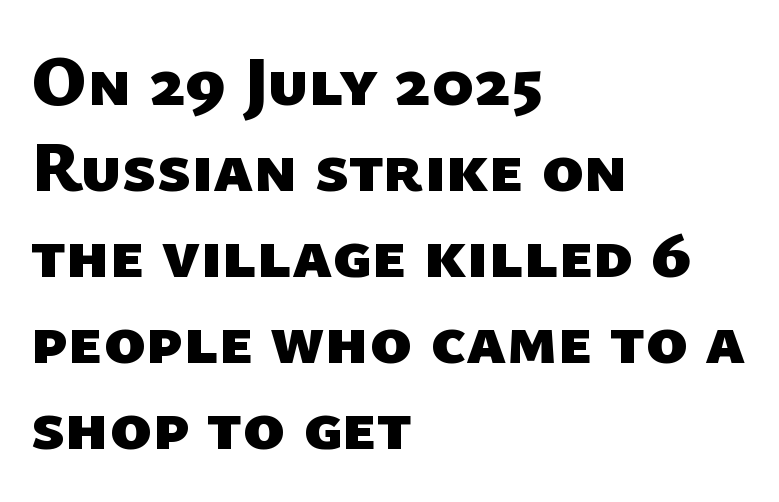
Q: Is the text bold? A: Yes.
Q: Is the typeface a serif or a sans-serif typeface? A: Sans-serif.
Q: Is the text underlined? A: No.
Q: How is the paragraph aligned? A: Left-aligned.
Q: Is the spacing between letters normal or unusually wide? A: Normal.
Q: Width (condensed, normal, or wide)? A: Normal.
Q: Stroke contrast? A: Low.
Q: x-height? A: Medium.
Q: Monospaced? A: No.
